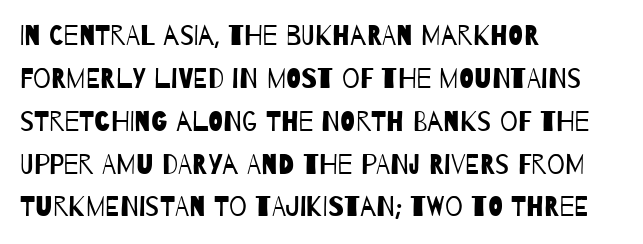
{"serif": "no", "bold": "no", "weight": "regular", "width": "condensed", "stroke_contrast": "low", "x_height": "large", "monospaced": "no", "underline": "no", "align": "left", "line_spacing": "normal", "line_spacing_ratio": 1.53, "letter_spacing": "normal", "letter_spacing_em": 0.0, "glyph_px": 28}
